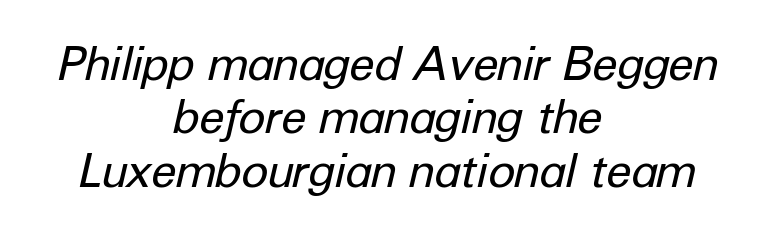
{"italic": "yes", "lean": "right", "slant_degrees": 12, "bold": "no", "weight": "regular", "width": "normal", "stroke_contrast": "low", "x_height": "medium", "monospaced": "no", "underline": "no", "align": "center", "line_spacing_ratio": 1.16, "letter_spacing": "normal", "letter_spacing_em": 0.0, "glyph_px": 46}
